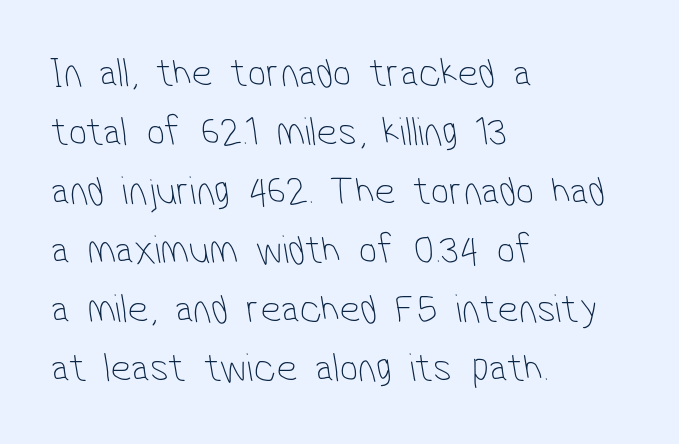
{"serif": "no", "bold": "no", "weight": "thin", "width": "condensed", "stroke_contrast": "low", "x_height": "medium", "monospaced": "no", "underline": "no", "align": "left", "line_spacing": "normal", "line_spacing_ratio": 1.44, "letter_spacing": "normal", "letter_spacing_em": 0.0, "glyph_px": 41}
